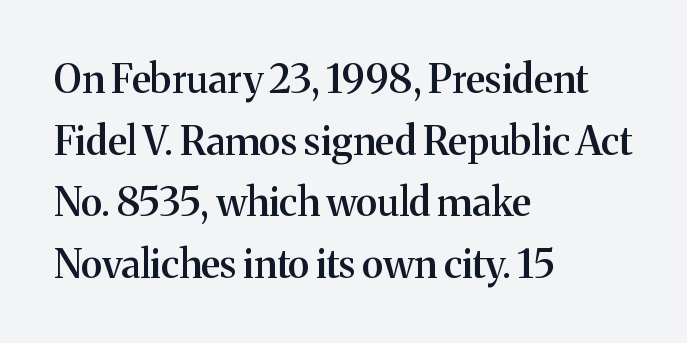
The image shows 39 px semibold serif type, upright; set left-aligned, normal line spacing (1.58x), normal letter spacing, not underlined; medium stroke contrast and a medium x-height.
